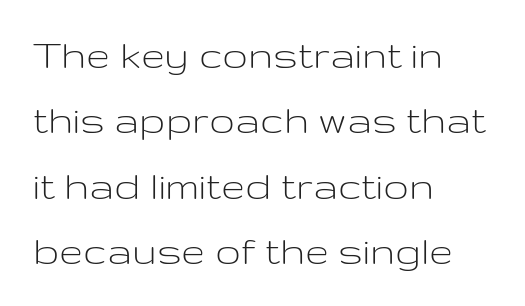
The image shows 43 px light, wide sans-serif type, upright; set left-aligned, normal line spacing (1.52x), normal letter spacing, not underlined; low stroke contrast and a medium x-height.
